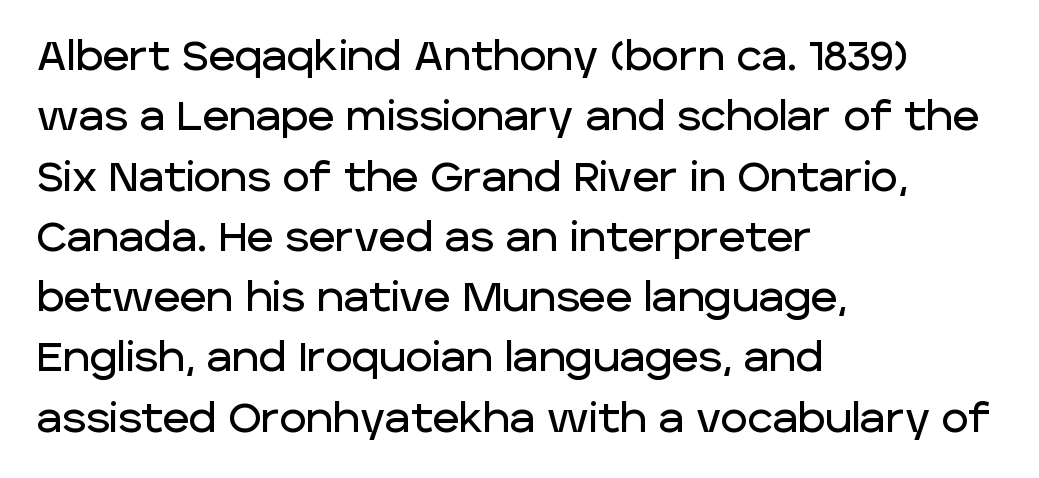
{"serif": "no", "italic": "no", "width": "normal", "stroke_contrast": "low", "x_height": "large", "monospaced": "no", "underline": "no", "align": "left", "line_spacing": "normal", "line_spacing_ratio": 1.47, "letter_spacing": "normal", "letter_spacing_em": 0.0, "glyph_px": 41}
